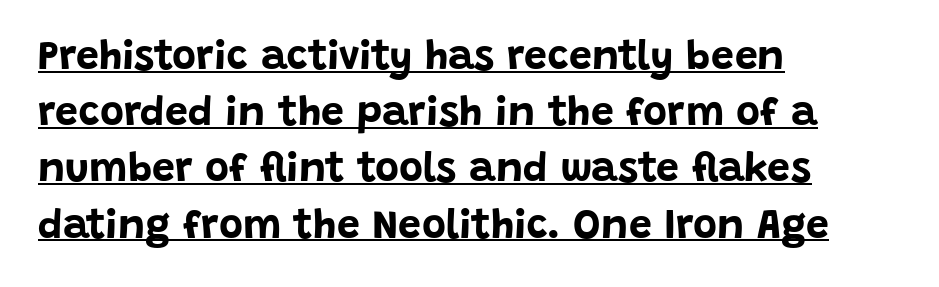
Q: Is the text bold? A: Yes.
Q: Is the text italic (slanted)? A: No, it is upright.
Q: Is the typeface a serif or a sans-serif typeface? A: Sans-serif.
Q: Is the text underlined? A: Yes.
Q: How is the paragraph aligned? A: Left-aligned.
Q: Is the spacing between letters normal or unusually wide? A: Normal.
Q: Is the spacing between lines tight, normal or loose? A: Normal.
Q: Width (condensed, normal, or wide)? A: Normal.
Q: Stroke contrast? A: Low.
Q: x-height? A: Large.
Q: Monospaced? A: No.
